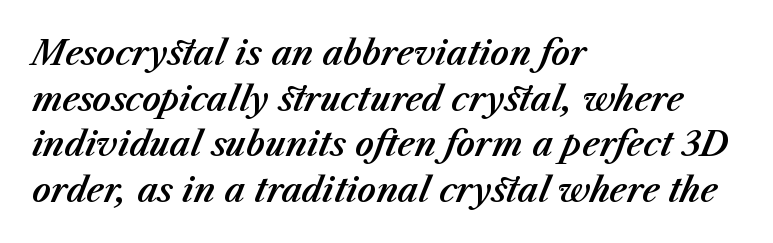
The specimen reads as italic at a glance. Reading down the column, the eye jumps a familiar distance to each next line. The paragraph shown leans on its left margin. Inter-character spacing is left at the font's built-in metrics.
